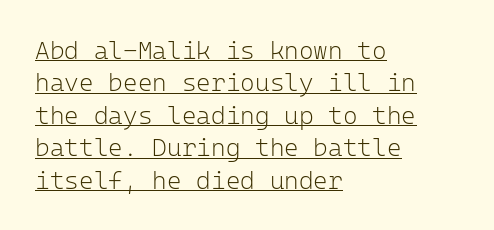
Weight class: somewhere from thin through regular. The passage shown stacks its lines at a standard gap. Casual observation: everything's shoved over to the left. Quick note: not italic, upright.
